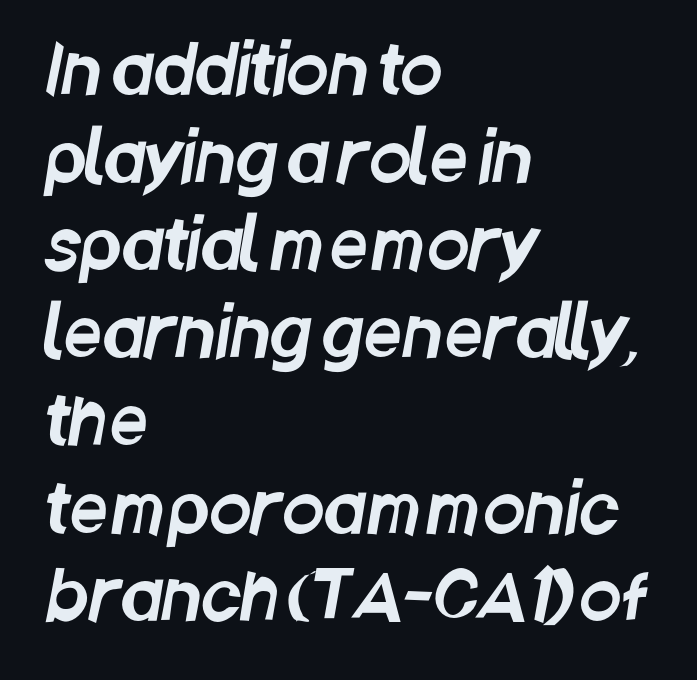
Q: Is the typeface a serif or a sans-serif typeface? A: Sans-serif.
Q: Is the text underlined? A: No.
Q: How is the paragraph aligned? A: Left-aligned.
Q: Is the spacing between letters normal or unusually wide? A: Normal.
Q: Is the spacing between lines tight, normal or loose? A: Normal.
Q: Width (condensed, normal, or wide)? A: Condensed.
Q: Stroke contrast? A: Low.
Q: x-height? A: Large.
Q: Monospaced? A: No.
